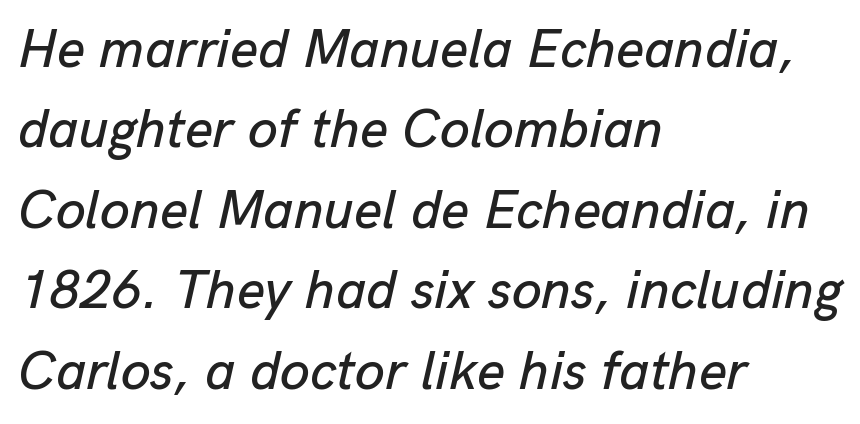
{"italic": "yes", "lean": "right", "slant_degrees": 13, "width": "normal", "stroke_contrast": "low", "x_height": "medium", "monospaced": "no", "underline": "no", "align": "left", "line_spacing": "normal", "line_spacing_ratio": 1.49, "letter_spacing": "normal", "letter_spacing_em": 0.0, "glyph_px": 54}
